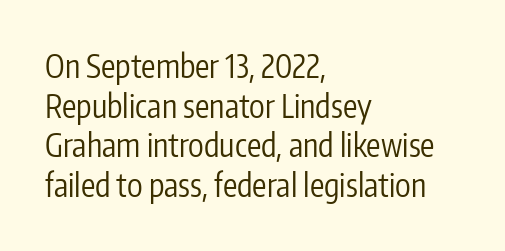
The image shows 32 px regular-weight, condensed sans-serif type, upright; set left-aligned, line spacing 1.24x, normal letter spacing, not underlined; low stroke contrast and a medium x-height.
